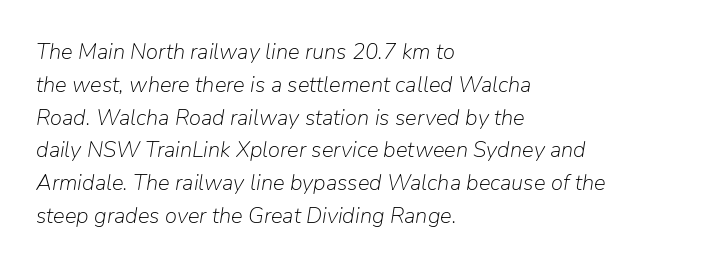
The image shows 22 px text type, italic (leaning right); set left-aligned, normal line spacing (1.49x), normal letter spacing, not underlined.
